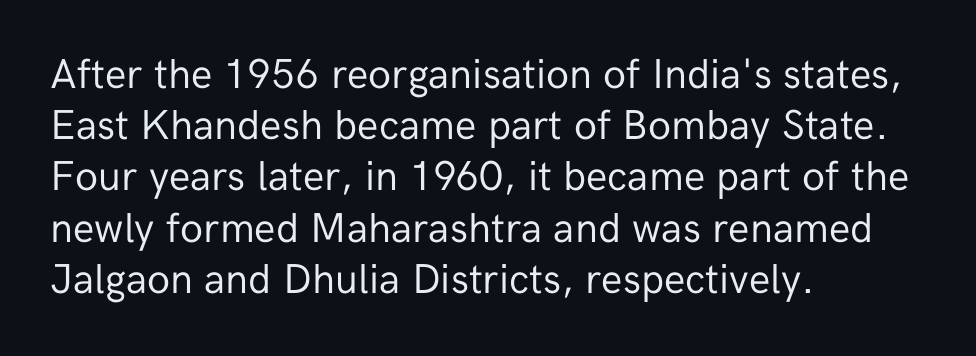
How are the letters spaced? Ordinarily, with no added tracking. This rendering uses left alignment, leaving the right contour irregular. The type family on display is of the sans-serif kind. Clear beneath every line of the passage. Is this a fixed-width face? No — the glyphs have proportional, varying widths.
